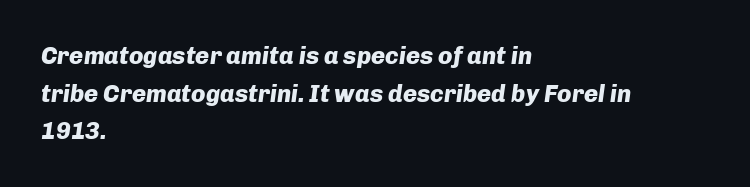
The image shows 24 px bold type, italic (leaning right); set left-aligned, normal line spacing (1.57x), normal letter spacing, not underlined.
